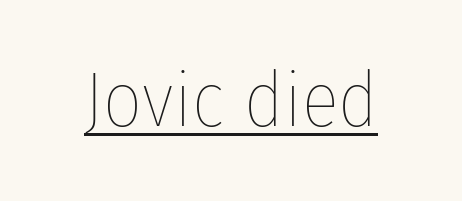
The image shows 77 px thin, condensed type, upright; set normal letter spacing, underlined; low stroke contrast and a medium x-height.
